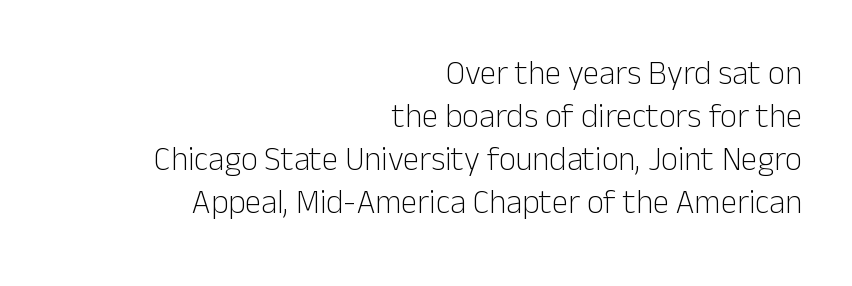
{"serif": "no", "italic": "no", "bold": "no", "weight": "light", "width": "normal", "stroke_contrast": "low", "x_height": "medium", "monospaced": "no", "underline": "no", "align": "right", "line_spacing": "normal", "line_spacing_ratio": 1.3, "letter_spacing": "normal", "letter_spacing_em": 0.0, "glyph_px": 33}
